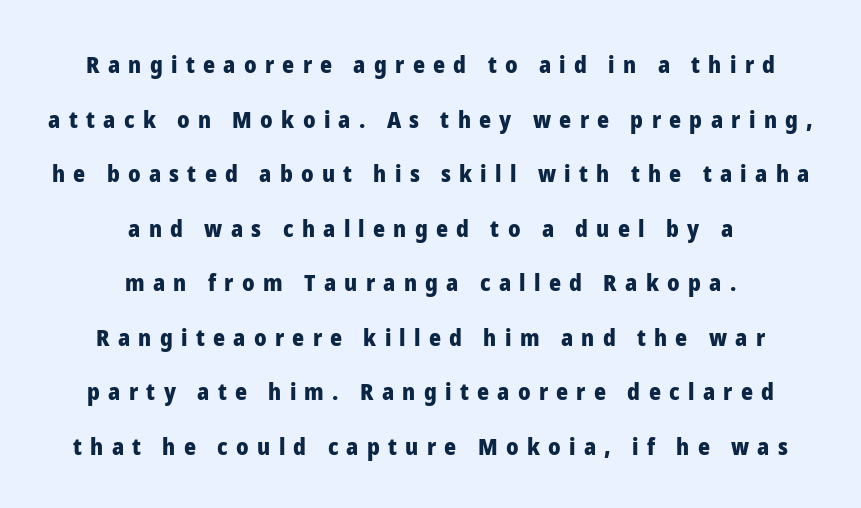
Style check: upright. Is there much room between lines? Yes — plenty of vertical air separates them. Characters follow at a spacing far wider than the type designer built in. No word sits above an underline.
